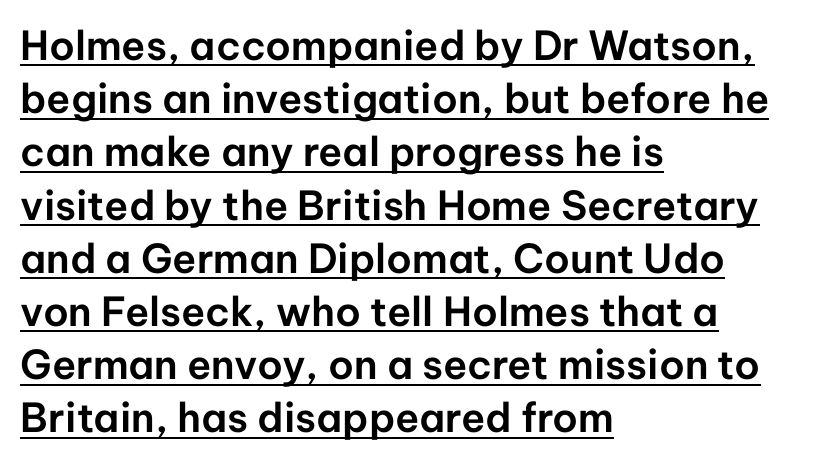
Regarding serifs, this sample does without them. Teacher's note: observe the even left margin — that is flush-left alignment. Evenly set lines give the paragraph a standard silhouette. What stands out about the letter spacing? Nothing — it is the standard amount. Character widths vary here, with narrow letters taking less room than wide ones.
